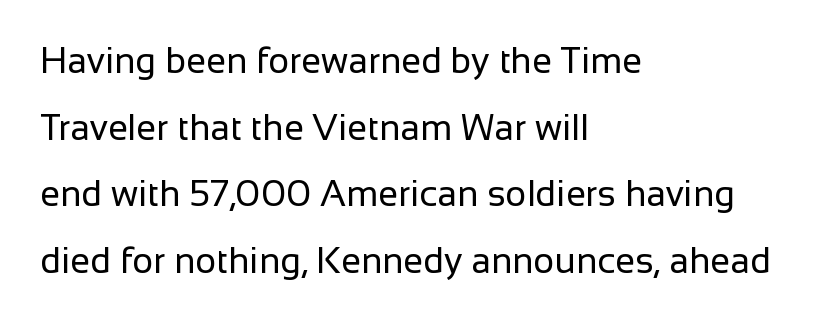
{"serif": "no", "italic": "no", "bold": "no", "weight": "regular", "width": "normal", "stroke_contrast": "low", "x_height": "medium", "monospaced": "no", "underline": "no", "align": "left", "line_spacing_ratio": 1.85, "letter_spacing": "normal", "letter_spacing_em": 0.0, "glyph_px": 36}
